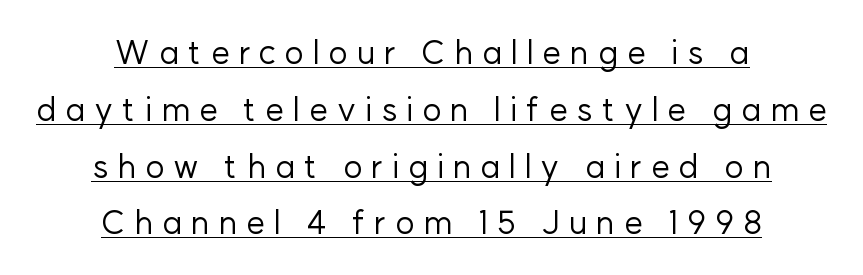
Where is the straight margin? There isn't one; the lines are centered. Is this a fixed-width face? No — the glyphs have proportional, varying widths. Underlined type. Weight: in the light-to-regular range. Is this a sans? Yes — the strokes have no serifs.
